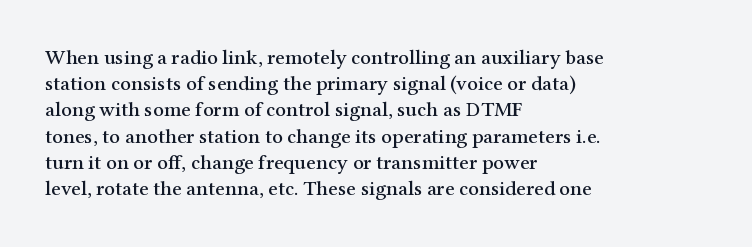
{"italic": "no", "underline": "no", "align": "left", "line_spacing": "normal", "line_spacing_ratio": 1.25, "letter_spacing": "normal", "letter_spacing_em": 0.0, "glyph_px": 21}
